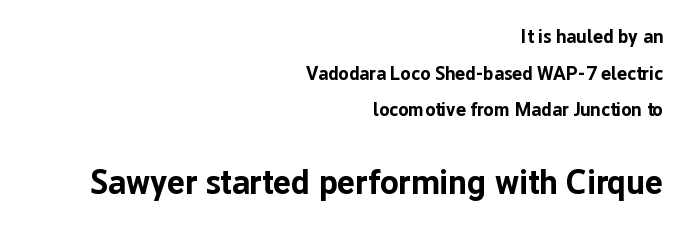
Q: Is the text bold? A: Yes.
Q: Is the text italic (slanted)? A: No, it is upright.
Q: Is the typeface a serif or a sans-serif typeface? A: Sans-serif.
Q: Is the text underlined? A: No.
Q: How is the paragraph aligned? A: Right-aligned.
Q: Is the spacing between letters normal or unusually wide? A: Normal.
Q: Is the spacing between lines tight, normal or loose? A: Loose.
Q: Which block of text is set in a larger size, the first (top) or the second (bottom)? A: The second (bottom) one.
Q: Width (condensed, normal, or wide)? A: Normal.
Q: Stroke contrast? A: Low.
Q: x-height? A: Medium.
Q: Monospaced? A: No.
